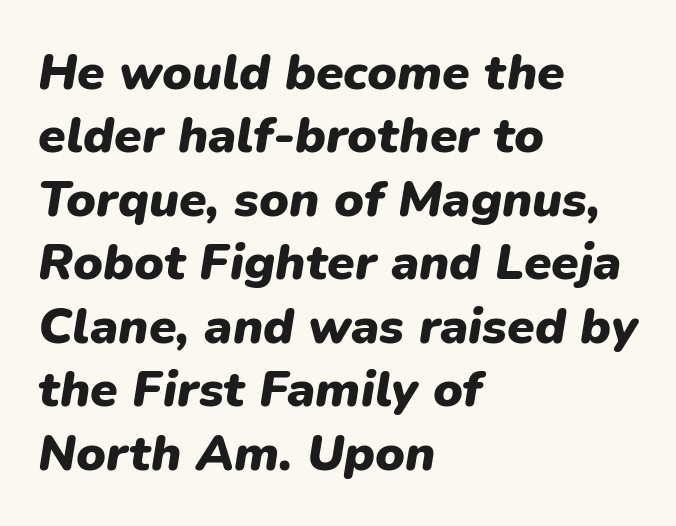
You'd pick this weight for a headline — it's a proper bold. The words here are not underlined. Emphasis-style slanted type is in use. The letters advance in unequal steps, a hallmark of proportional type. Whoever set this chose a conventional vertical rhythm.
